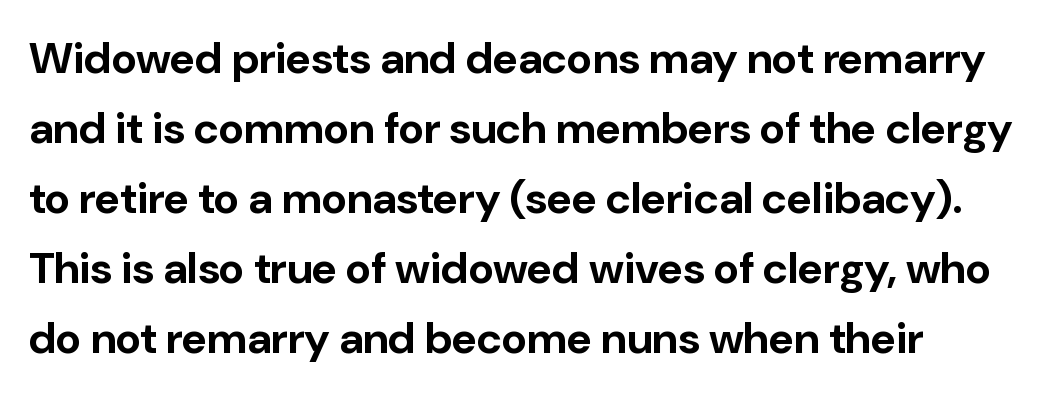
The image shows 44 px bold sans-serif type, upright; set normal line spacing (1.59x), normal letter spacing, not underlined; low stroke contrast and a medium x-height.
